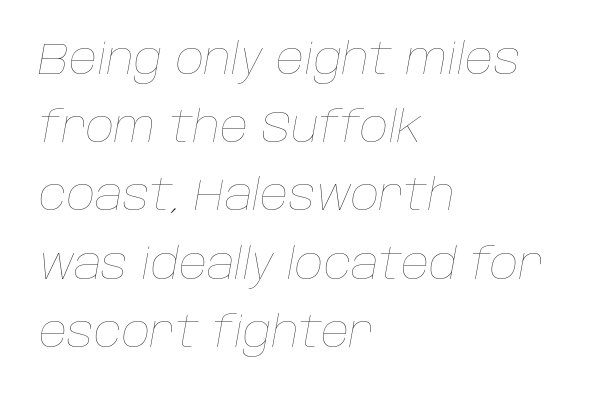
The image shows 44 px thin type, italic (leaning right); set left-aligned, normal line spacing (1.55x), normal letter spacing, not underlined; low stroke contrast and a large x-height.
